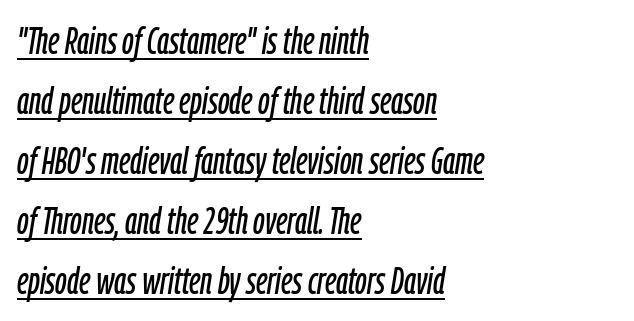
No extra tracking has been applied to these lines. Baseline-to-baseline distance is the conventional proportion of letter height. The face used here appears with an underline applied. Where is the straight margin? On the left.
